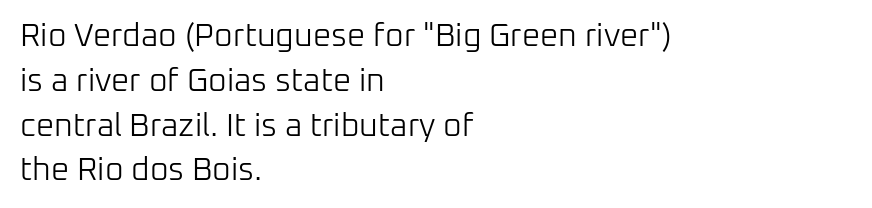
These lines are rendered in a variable-pitch font. Spacing between characters is what you'd get straight out of the box. The weight would be labelled regular, book, light, or lighter still. The specimen reads as upright at a glance. Bare-footed words on every line.
